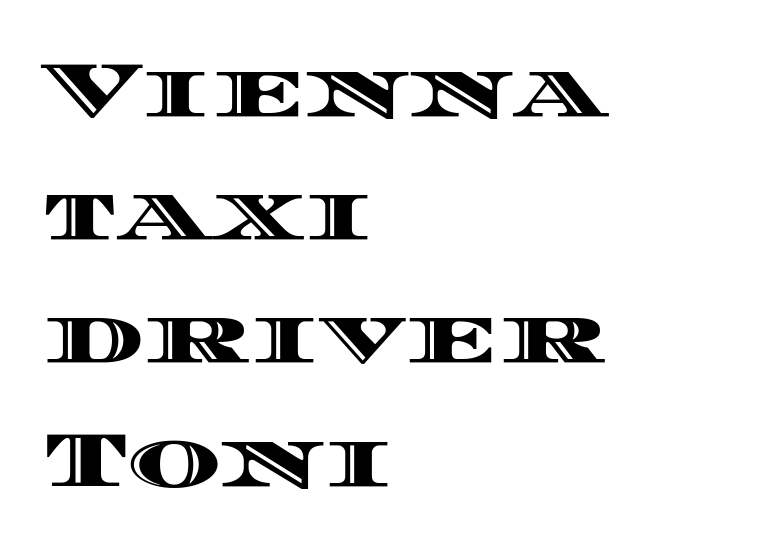
Is the block centered? No — it sits flush against the left margin. This sample has the flowing, uneven cadence of proportional lettering. Leading matches the norm, producing a regular column. A typesetter would call this zero additional tracking. Is there any slant? The stems are plumb.
